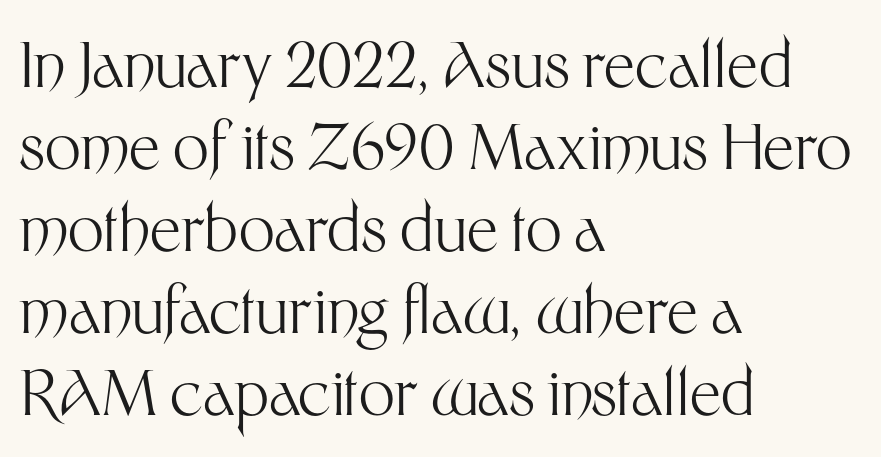
{"serif": "no", "italic": "no", "bold": "no", "weight": "light", "width": "normal", "stroke_contrast": "medium", "x_height": "medium", "monospaced": "no", "underline": "no", "align": "left", "line_spacing": "normal", "line_spacing_ratio": 1.3, "letter_spacing": "normal", "letter_spacing_em": 0.0, "glyph_px": 63}
